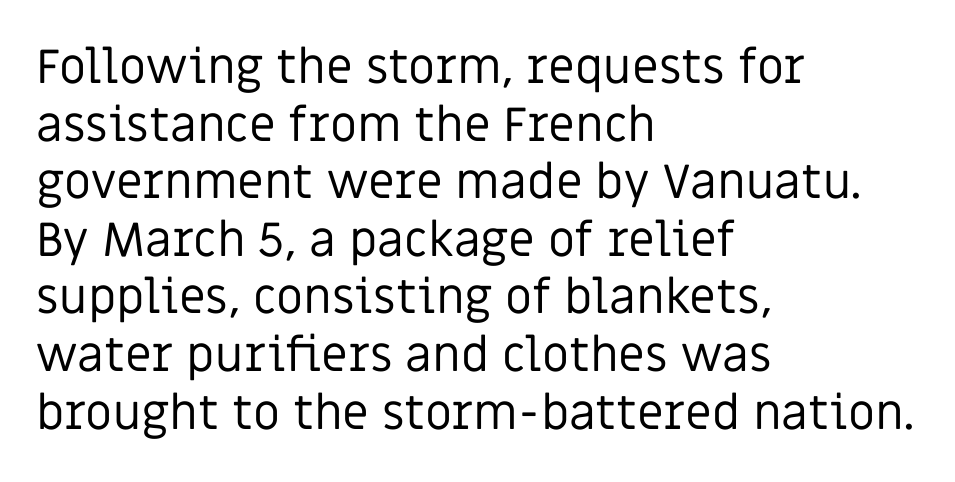
{"serif": "no", "italic": "no", "bold": "no", "weight": "regular", "width": "normal", "stroke_contrast": "low", "x_height": "large", "monospaced": "no", "underline": "no", "align": "left", "line_spacing_ratio": 1.2, "letter_spacing": "normal", "letter_spacing_em": 0.0, "glyph_px": 48}
